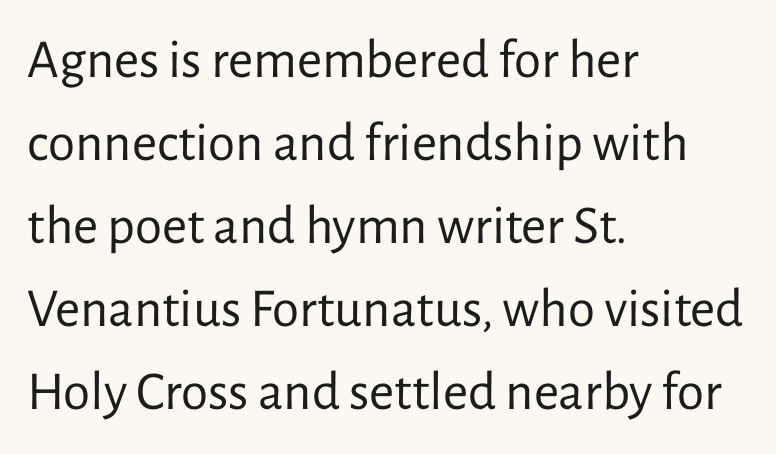
Honestly, the letter spacing is just normal — you wouldn't notice it. What kind of face is this? One without serifs — a sans. Ascenders rise straight up at ninety degrees. Is the block centered? No — it sits flush against the left margin. Words float on clear page, feet unadorned. No letter is thick-stroked: the sample isn't bold.
